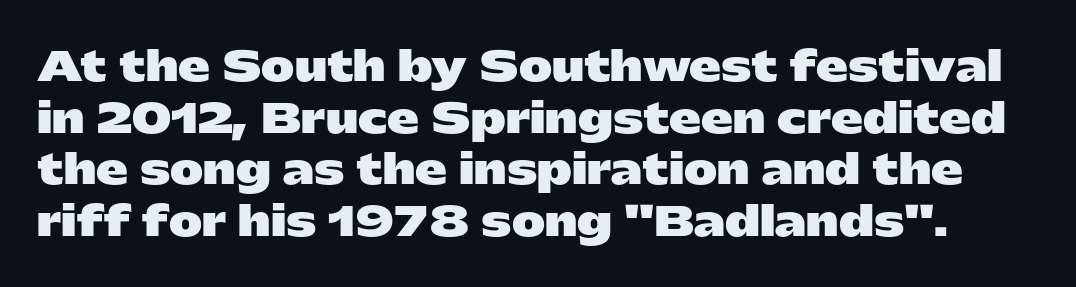
What's the leading like? Ordinary, nothing unusual. Any mark beneath the type? The region is blank. A typesetter would call this proportional, since set widths differ per character. Ascenders rise straight up at ninety degrees.
